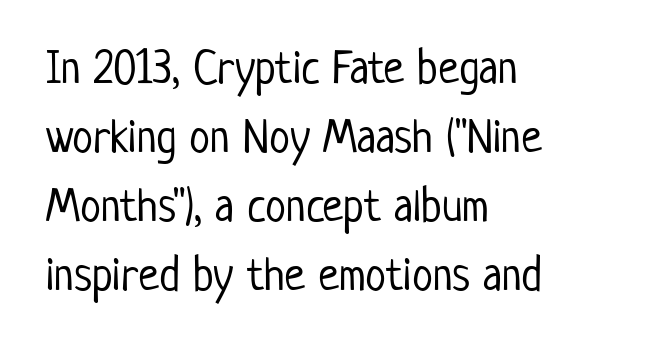
The image shows 47 px light, condensed sans-serif type, upright; set left-aligned, normal line spacing (1.47x), normal letter spacing, not underlined; low stroke contrast and a medium x-height.
